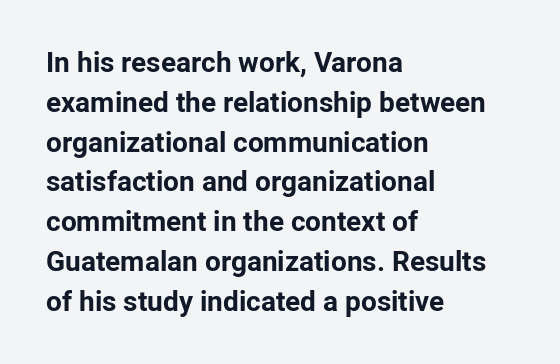
Q: Is the text bold? A: Yes.
Q: Is the text italic (slanted)? A: No, it is upright.
Q: Is the typeface a serif or a sans-serif typeface? A: Sans-serif.
Q: Is the text underlined? A: No.
Q: How is the paragraph aligned? A: Left-aligned.
Q: Is the spacing between letters normal or unusually wide? A: Normal.
Q: Is the spacing between lines tight, normal or loose? A: Normal.
Q: Width (condensed, normal, or wide)? A: Normal.
Q: Stroke contrast? A: Low.
Q: x-height? A: Medium.
Q: Monospaced? A: No.
